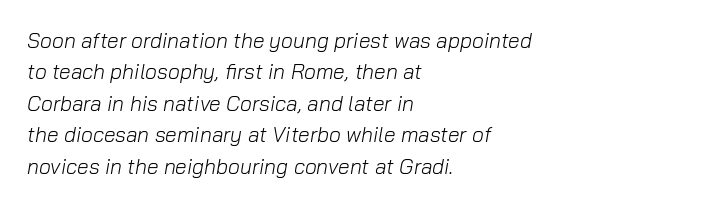
{"italic": "yes", "lean": "right", "slant_degrees": 10, "bold": "no", "underline": "no", "align": "left", "line_spacing": "normal", "line_spacing_ratio": 1.5, "letter_spacing": "normal", "letter_spacing_em": 0.0, "glyph_px": 21}
